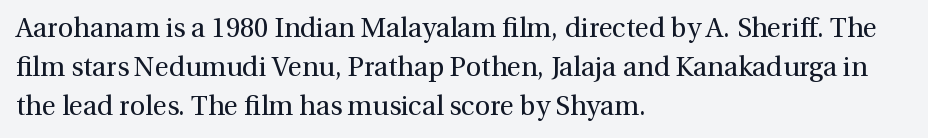
Nothing heavy about these letters — not bold at all. The block of text has a typical density, with ordinary space between rows. Posture: straight, roman, zero tilt. Quick note: underline off. The letterforms sit shoulder to shoulder at normal distance.
